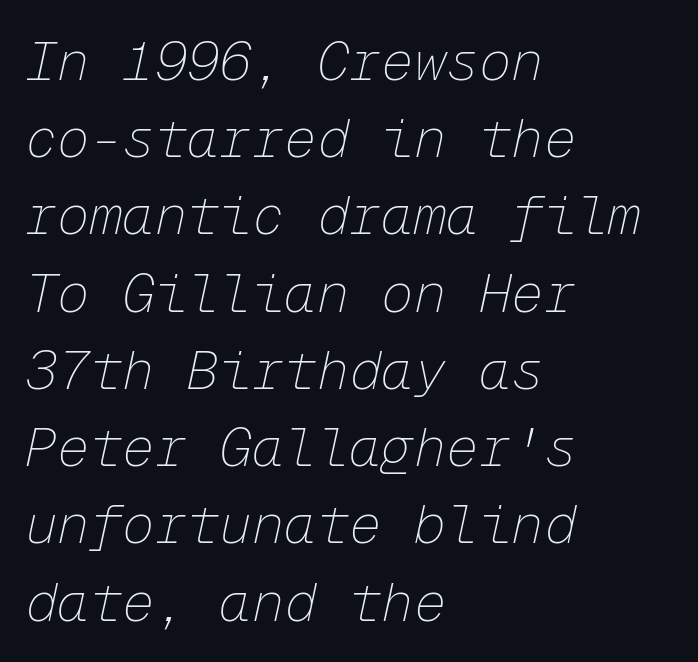
Heaviness? Minimal to ordinary, like unemphasized prose. Every character sits at an angle, as italics do. Observe the ordinary spacing: letters are neighbours, not strangers. All the whitespace from short lines collects on the right.
